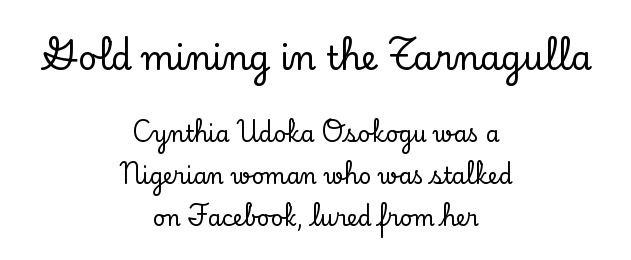
{"serif": "yes", "italic": "no", "width": "normal", "stroke_contrast": "low", "x_height": "small", "monospaced": "no", "underline": "no", "align": "center", "line_spacing": "loose", "line_spacing_ratio": 1.91, "letter_spacing": "normal", "letter_spacing_em": 0.0, "larger_block": "first", "size_ratio": 1.5, "glyph_px": 33}
